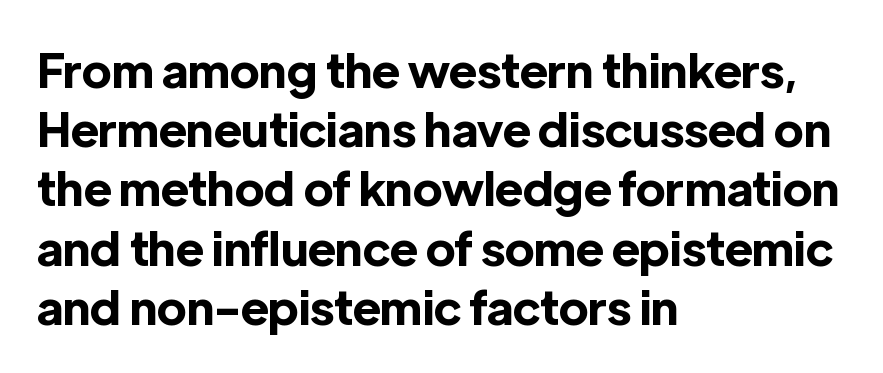
This sample uses an upright cut, with every glyph sitting square on the baseline. This is heavy type, rendered in bold. Inter-character spacing is left at the font's built-in metrics. The typeface chosen for these lines omits serifs. Only glyphs here, with clear space below each row. A classic flush-left, rag-right setting is used for this passage.
